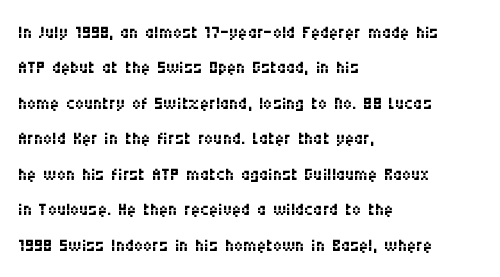
Q: Is the text bold? A: No.
Q: Is the text italic (slanted)? A: No, it is upright.
Q: Is the text underlined? A: No.
Q: How is the paragraph aligned? A: Left-aligned.
Q: Is the spacing between letters normal or unusually wide? A: Normal.
Q: Is the spacing between lines tight, normal or loose? A: Normal.
